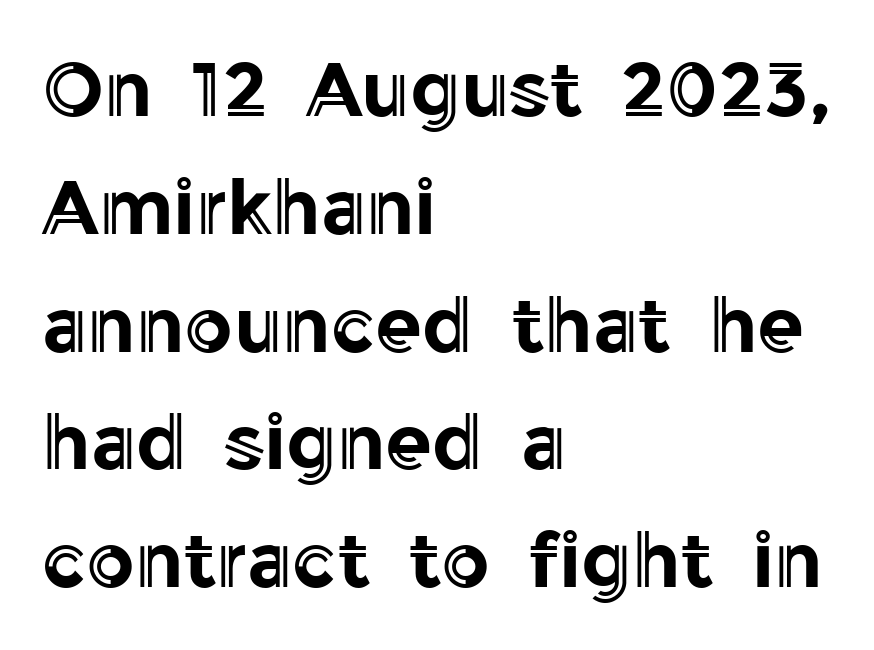
The tracking reads as untouched default to a designer's eye. Notice how descenders clear the ascenders below comfortably — that's standard leading. These lines are set flush left with a ragged right edge. Has an underline been added? It has not. Posture: upright roman. The rendering uses natural spacing where letterforms have individual widths.
